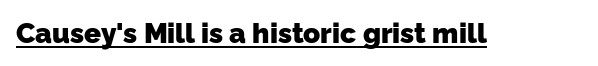
The image shows 28 px heavy sans-serif type; set normal letter spacing, underlined; low stroke contrast and a medium x-height.
